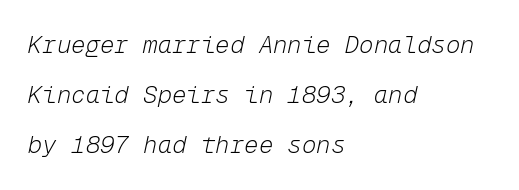
{"italic": "yes", "lean": "right", "slant_degrees": 12, "bold": "no", "underline": "no", "align": "left", "line_spacing": "loose", "line_spacing_ratio": 2.09, "letter_spacing": "normal", "letter_spacing_em": 0.0, "glyph_px": 24}
